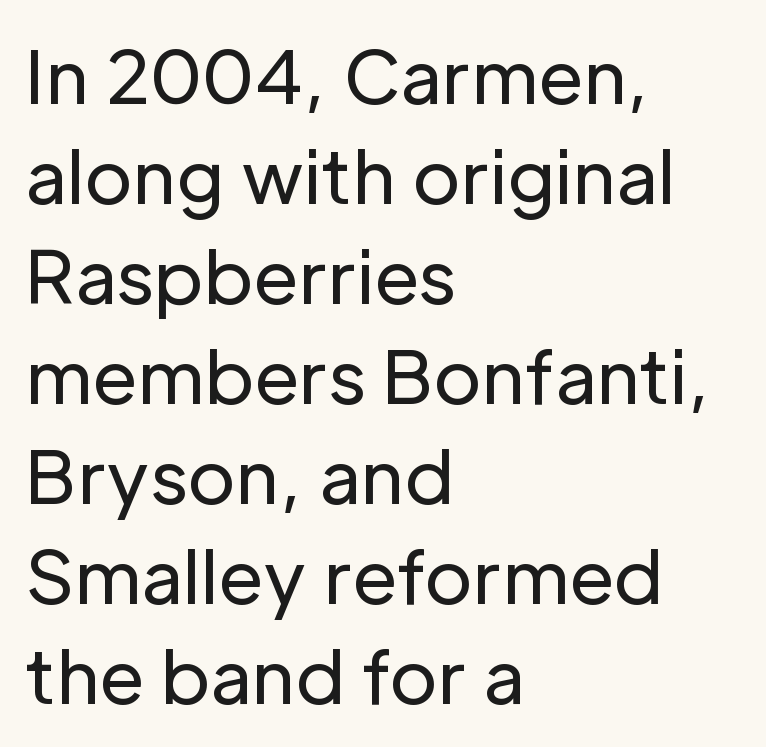
Q: Is the text bold? A: No.
Q: Is the text italic (slanted)? A: No, it is upright.
Q: Is the typeface a serif or a sans-serif typeface? A: Sans-serif.
Q: Is the text underlined? A: No.
Q: How is the paragraph aligned? A: Left-aligned.
Q: Is the spacing between letters normal or unusually wide? A: Normal.
Q: Is the spacing between lines tight, normal or loose? A: Normal.
Q: Width (condensed, normal, or wide)? A: Normal.
Q: Stroke contrast? A: Low.
Q: x-height? A: Medium.
Q: Monospaced? A: No.
